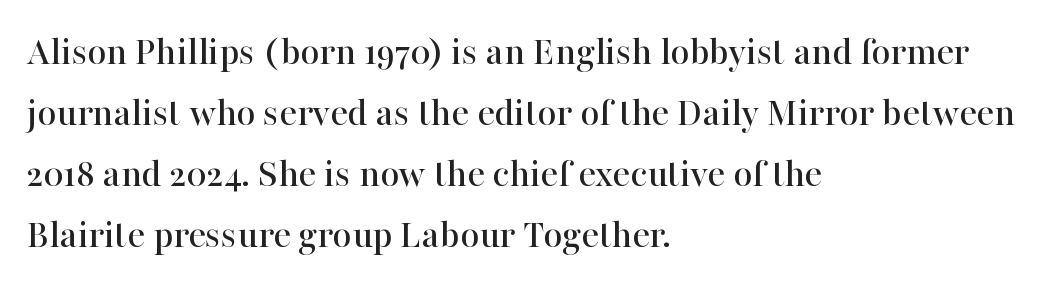
{"serif": "yes", "italic": "no", "width": "normal", "stroke_contrast": "high", "x_height": "medium", "monospaced": "no", "underline": "no", "align": "left", "line_spacing": "normal", "line_spacing_ratio": 1.49, "letter_spacing": "normal", "letter_spacing_em": 0.0, "glyph_px": 41}
